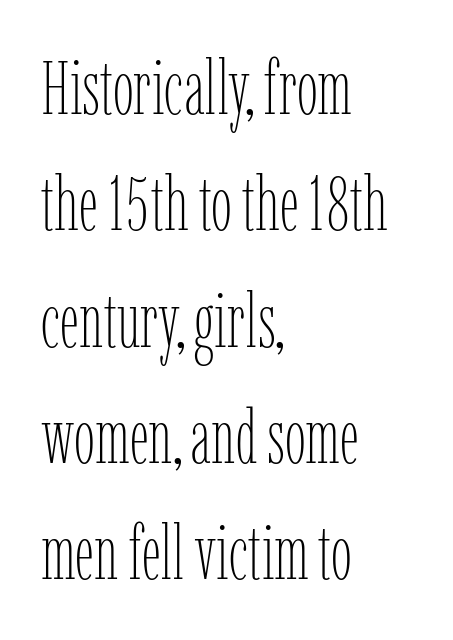
The image shows 76 px thin, condensed type, upright; set left-aligned, normal line spacing (1.53x), normal letter spacing, not underlined; low stroke contrast and a medium x-height.
